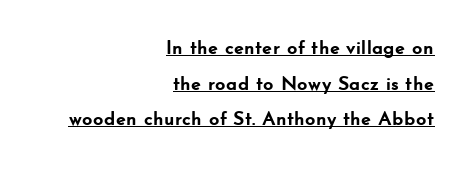
{"italic": "no", "bold": "yes", "underline": "yes", "align": "right", "line_spacing_ratio": 1.78, "letter_spacing": "normal", "letter_spacing_em": 0.0, "glyph_px": 20}
